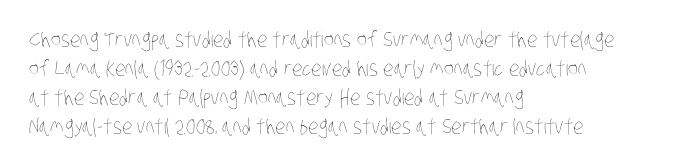
The image shows 21 px text type; set left-aligned, normal line spacing (1.38x), normal letter spacing, not underlined.
